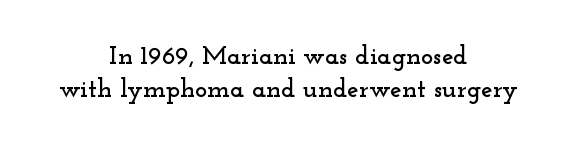
Q: Is the text italic (slanted)? A: No, it is upright.
Q: Is the text underlined? A: No.
Q: How is the paragraph aligned? A: Centered.
Q: Is the spacing between letters normal or unusually wide? A: Normal.
Q: Is the spacing between lines tight, normal or loose? A: Normal.
